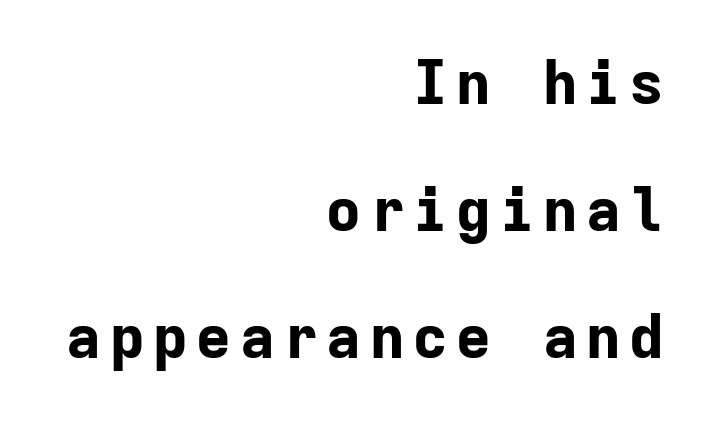
{"serif": "no", "italic": "no", "bold": "yes", "weight": "bold", "width": "normal", "stroke_contrast": "low", "x_height": "medium", "monospaced": "yes", "underline": "no", "align": "right", "line_spacing": "loose", "line_spacing_ratio": 2.08, "glyph_px": 61}
